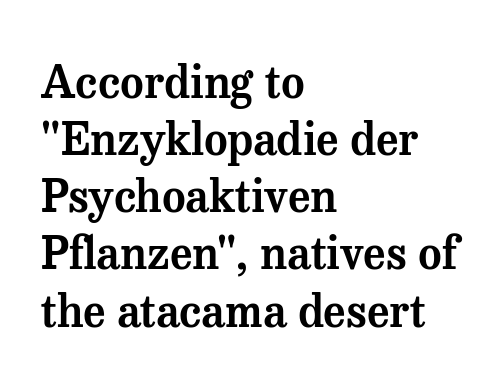
Q: Is the text italic (slanted)? A: No, it is upright.
Q: Is the typeface a serif or a sans-serif typeface? A: Serif.
Q: Is the text underlined? A: No.
Q: How is the paragraph aligned? A: Left-aligned.
Q: Is the spacing between letters normal or unusually wide? A: Normal.
Q: Is the spacing between lines tight, normal or loose? A: Normal.
Q: Width (condensed, normal, or wide)? A: Normal.
Q: Stroke contrast? A: Medium.
Q: x-height? A: Medium.
Q: Monospaced? A: No.
